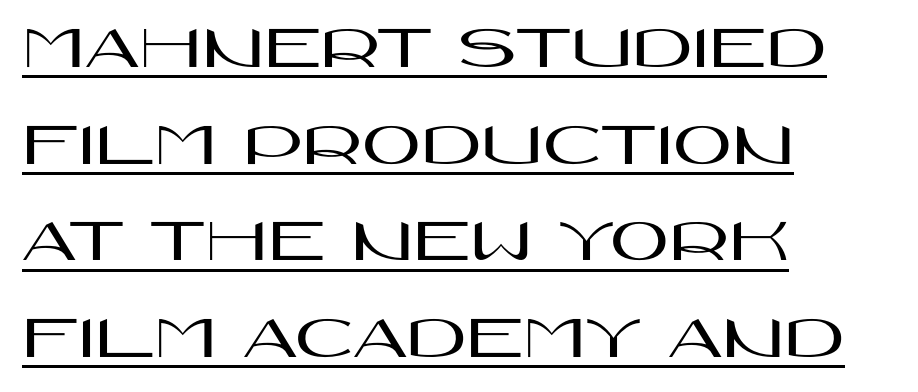
To sum up the face: it is a sans, with no serifs. Tracking here is standard; glyphs follow each other at the usual distance. Think of a printed novel: that variable character pitch is what you see here. Every word sits above its own underline. Compared with a centered layout, this one pins lines to the left instead.
